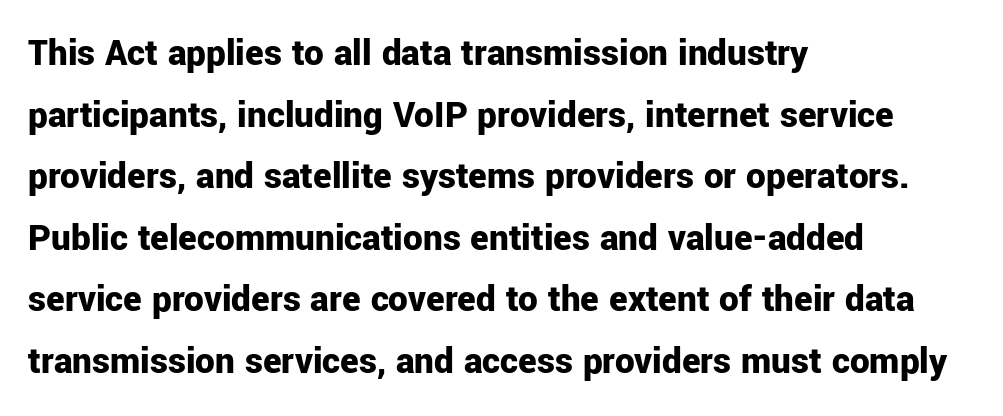
The image shows 39 px bold sans-serif type, upright; set left-aligned, normal line spacing (1.58x), normal letter spacing, not underlined; low stroke contrast and a medium x-height.
